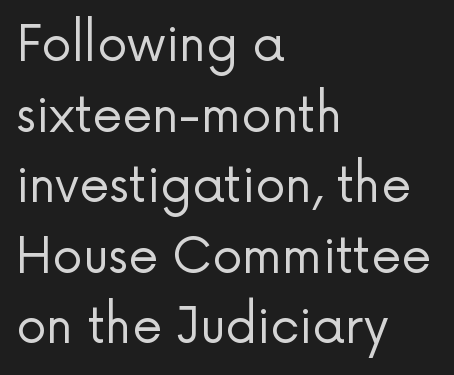
The rendering uses natural spacing where letterforms have individual widths. Each letter's strokes conclude bluntly, with no projecting serifs. Style check: upright. Honestly, the row spacing looks completely unremarkable.
